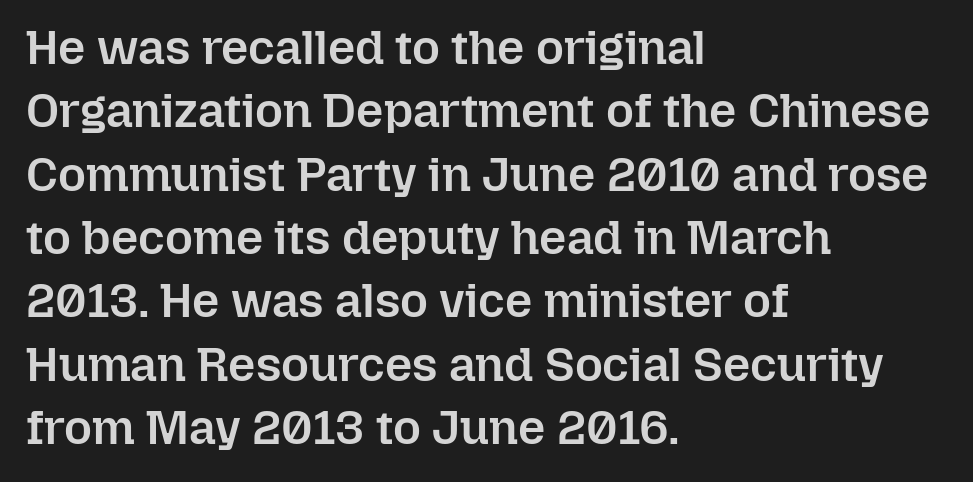
{"italic": "no", "bold": "semi", "weight": "semibold", "width": "normal", "stroke_contrast": "low", "x_height": "medium", "monospaced": "no", "underline": "no", "align": "left", "line_spacing": "normal", "line_spacing_ratio": 1.32, "letter_spacing": "normal", "letter_spacing_em": 0.0, "glyph_px": 48}
